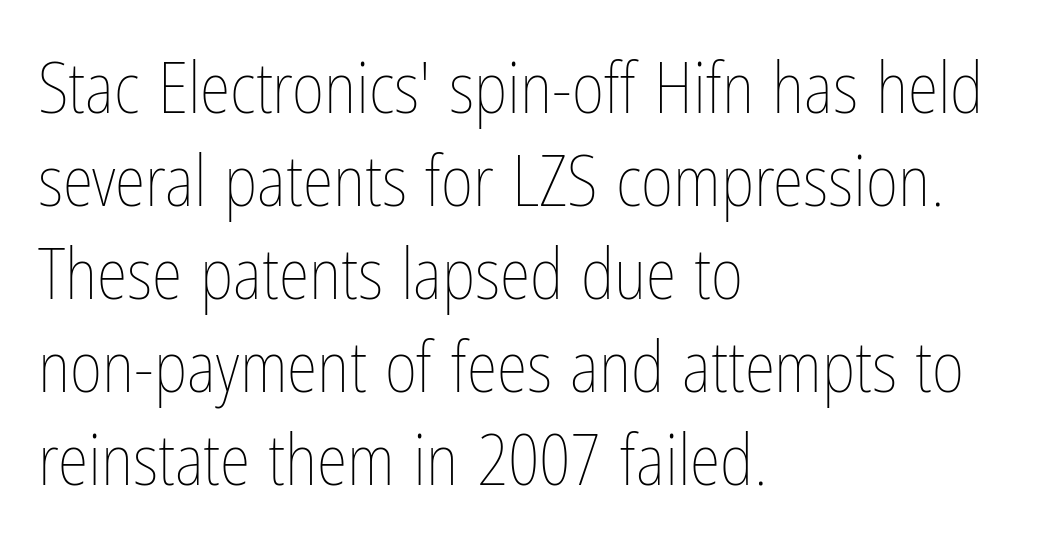
The image shows 70 px thin, condensed type, upright; set left-aligned, normal line spacing (1.33x), normal letter spacing, not underlined; low stroke contrast and a medium x-height.
